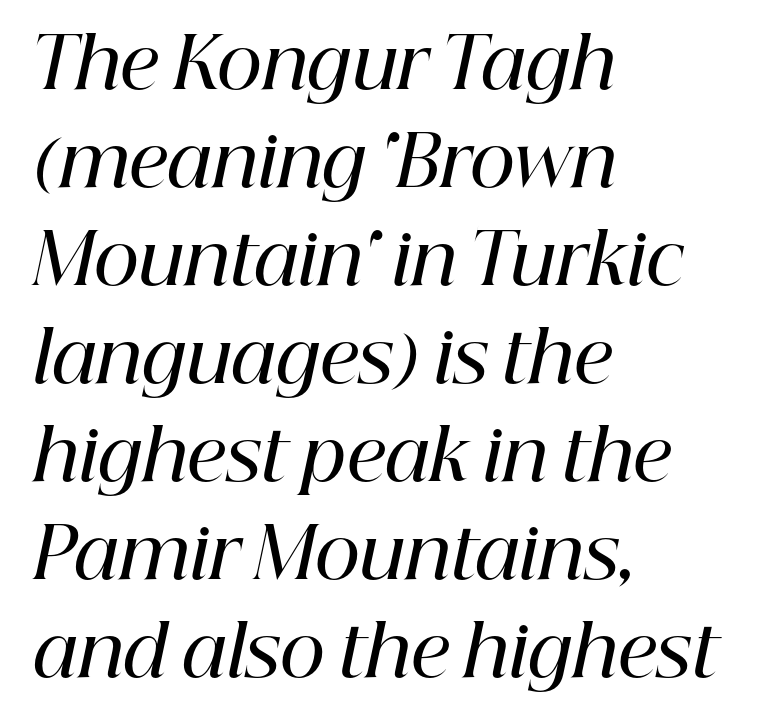
The image shows 70 px semibold serif type, italic (leaning right); set left-aligned, normal line spacing (1.4x), normal letter spacing, not underlined; high stroke contrast and a medium x-height.
